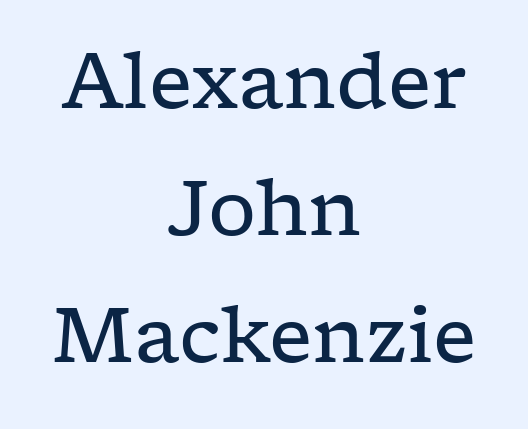
The image shows 76 px regular-weight, wide serif type, upright; set centered, normal line spacing (1.67x), normal letter spacing, not underlined; low stroke contrast and a medium x-height.
